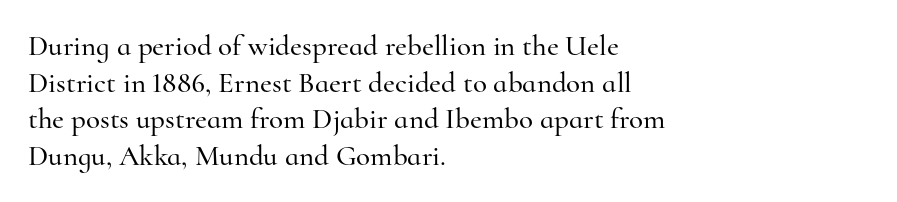
{"serif": "yes", "italic": "no", "width": "normal", "stroke_contrast": "high", "x_height": "small", "monospaced": "no", "underline": "no", "align": "left", "line_spacing": "normal", "line_spacing_ratio": 1.26, "letter_spacing": "normal", "letter_spacing_em": 0.0, "glyph_px": 29}
